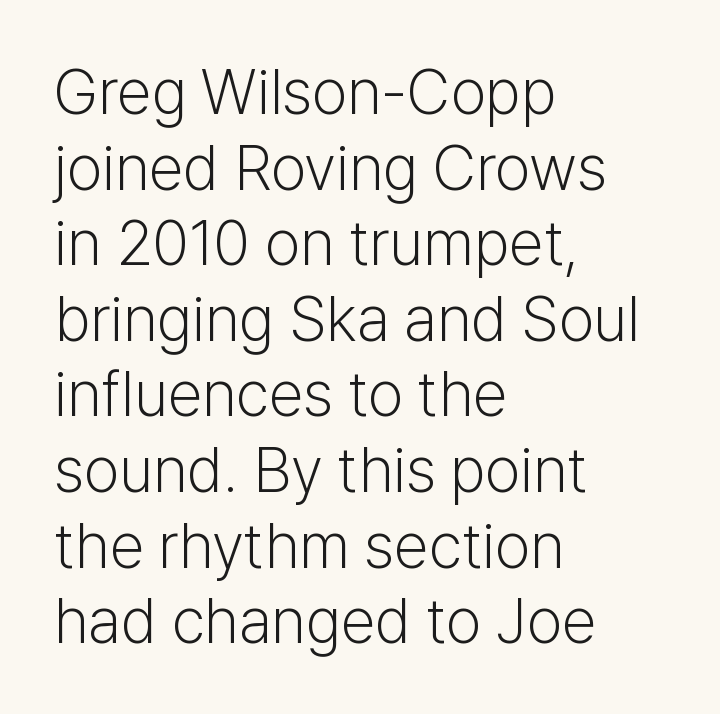
The image shows 63 px light sans-serif type, upright; set left-aligned, line spacing 1.2x, normal letter spacing, not underlined; low stroke contrast and a medium x-height.
